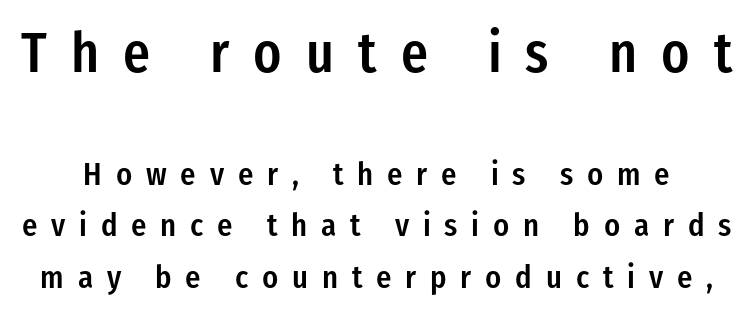
The image shows 56 px semibold, condensed sans-serif type, upright; set normal line spacing (1.62x), unusually wide letter spacing (+0.43 em), not underlined; the first (top) block is 1.75x larger; low stroke contrast and a medium x-height.
